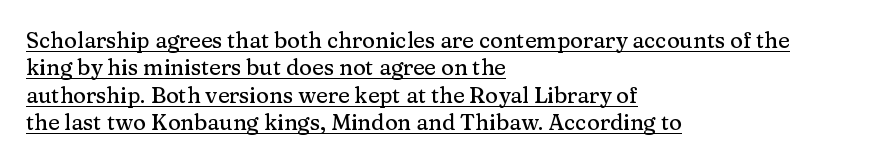
The image shows 22 px text type, upright; set left-aligned, normal line spacing (1.25x), normal letter spacing, underlined.
